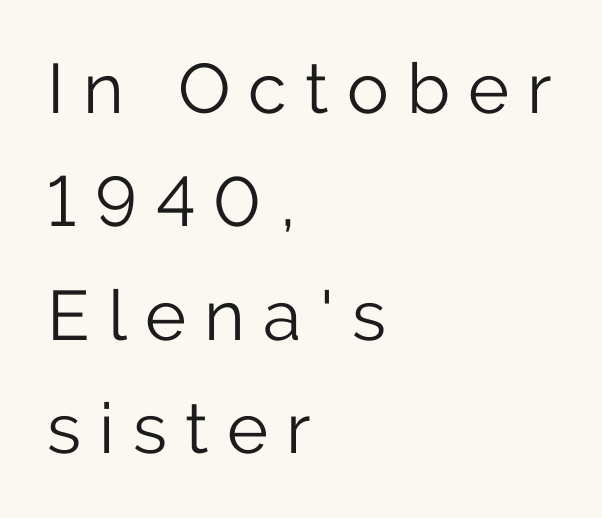
The image shows 70 px light sans-serif type, upright; set left-aligned, normal line spacing (1.62x), unusually wide letter spacing (+0.26 em), not underlined; low stroke contrast and a medium x-height.
